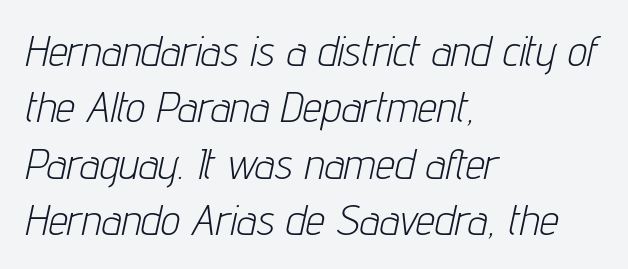
The image shows 43 px light, condensed type, italic (leaning right); set left-aligned, normal line spacing (1.31x), normal letter spacing, not underlined; low stroke contrast and a medium x-height.
